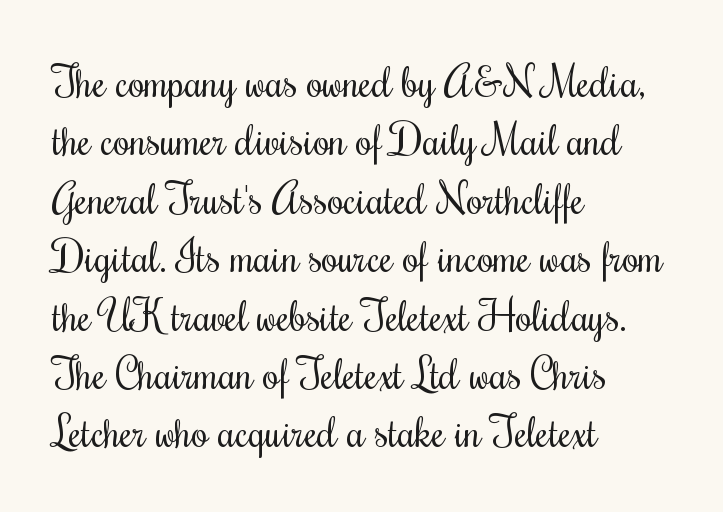
Q: Is the text bold? A: No.
Q: Is the text italic (slanted)? A: Yes.
Q: Is the text underlined? A: No.
Q: How is the paragraph aligned? A: Left-aligned.
Q: Is the spacing between letters normal or unusually wide? A: Normal.
Q: Is the spacing between lines tight, normal or loose? A: Normal.
Q: Width (condensed, normal, or wide)? A: Condensed.
Q: Stroke contrast? A: Medium.
Q: x-height? A: Small.
Q: Monospaced? A: No.
